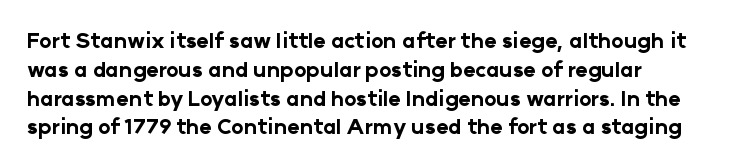
{"italic": "no", "bold": "yes", "underline": "no", "align": "left", "line_spacing": "normal", "line_spacing_ratio": 1.37, "letter_spacing": "normal", "letter_spacing_em": 0.0, "glyph_px": 21}
